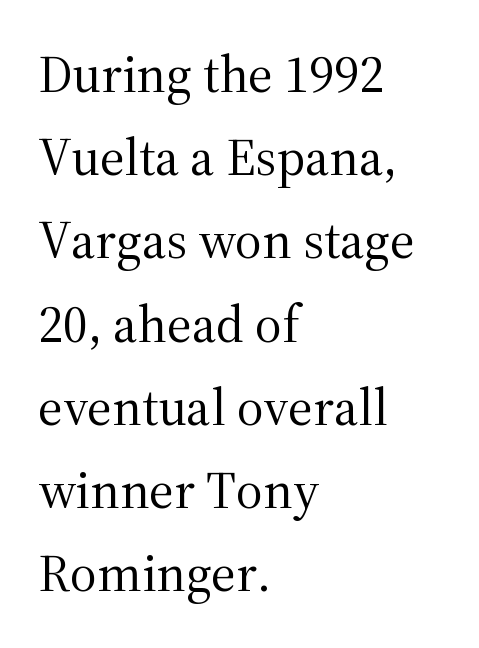
{"serif": "yes", "italic": "no", "bold": "no", "weight": "regular", "width": "normal", "stroke_contrast": "medium", "x_height": "medium", "monospaced": "no", "underline": "no", "align": "left", "line_spacing": "normal", "line_spacing_ratio": 1.6, "letter_spacing": "normal", "letter_spacing_em": 0.0, "glyph_px": 52}
